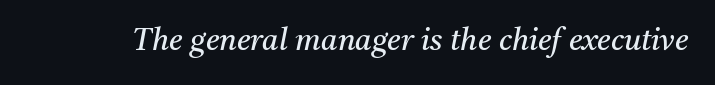
{"serif": "yes", "italic": "yes", "lean": "right", "slant_degrees": 11, "bold": "no", "weight": "regular", "width": "normal", "stroke_contrast": "medium", "x_height": "medium", "monospaced": "no", "underline": "no", "letter_spacing": "normal", "letter_spacing_em": 0.0, "glyph_px": 30}
